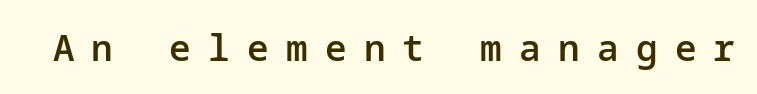
Has an underline been added? It has not. The axis of the letterforms is exactly vertical. Font category for this specimen: sans-serif. This rendering widens character spacing well past its baseline value. These lines carry some extra weight — a demibold, not a full bold.
